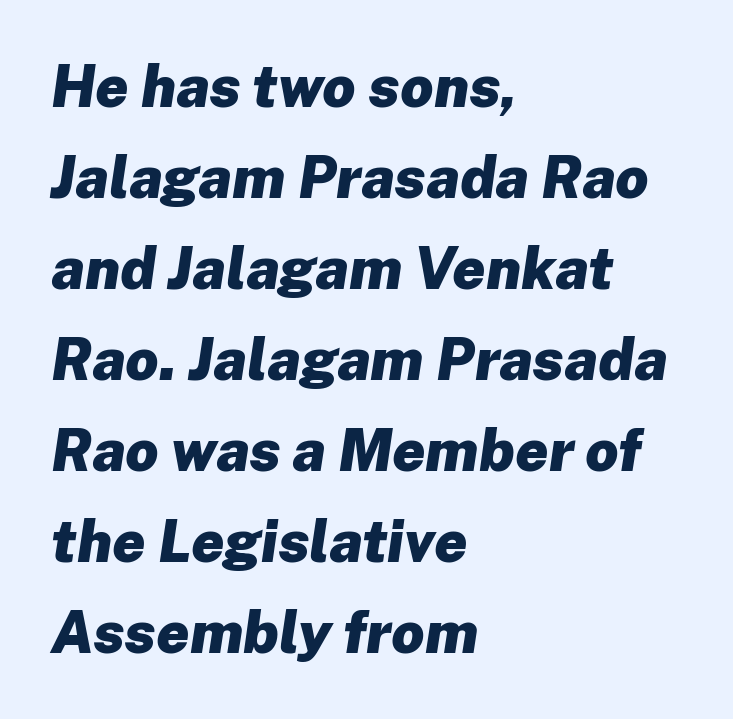
Q: Is the text bold? A: Yes.
Q: Is the text italic (slanted)? A: Yes, it leans right by about 8 degrees.
Q: Is the text underlined? A: No.
Q: How is the paragraph aligned? A: Left-aligned.
Q: Is the spacing between letters normal or unusually wide? A: Normal.
Q: Is the spacing between lines tight, normal or loose? A: Normal.
Q: Width (condensed, normal, or wide)? A: Normal.
Q: Stroke contrast? A: Low.
Q: x-height? A: Medium.
Q: Monospaced? A: No.
